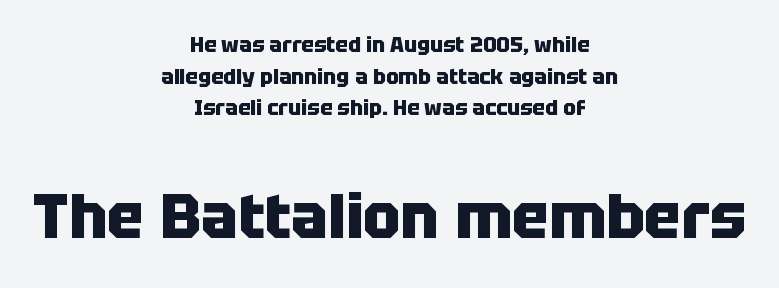
Q: Is the text bold? A: Yes.
Q: Is the text italic (slanted)? A: No, it is upright.
Q: Is the typeface a serif or a sans-serif typeface? A: Sans-serif.
Q: Is the text underlined? A: No.
Q: How is the paragraph aligned? A: Centered.
Q: Is the spacing between letters normal or unusually wide? A: Normal.
Q: Is the spacing between lines tight, normal or loose? A: Normal.
Q: Which block of text is set in a larger size, the first (top) or the second (bottom)? A: The second (bottom) one.
Q: Width (condensed, normal, or wide)? A: Normal.
Q: Stroke contrast? A: Low.
Q: x-height? A: Large.
Q: Monospaced? A: No.
